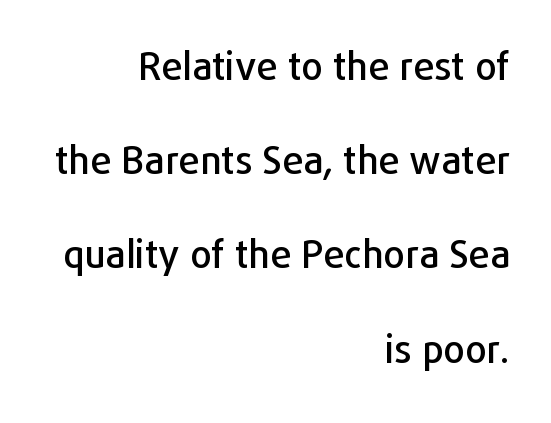
Q: Is the text italic (slanted)? A: No, it is upright.
Q: Is the typeface a serif or a sans-serif typeface? A: Sans-serif.
Q: Is the text underlined? A: No.
Q: How is the paragraph aligned? A: Right-aligned.
Q: Is the spacing between letters normal or unusually wide? A: Normal.
Q: Is the spacing between lines tight, normal or loose? A: Loose.
Q: Width (condensed, normal, or wide)? A: Normal.
Q: Stroke contrast? A: Low.
Q: x-height? A: Medium.
Q: Monospaced? A: No.
